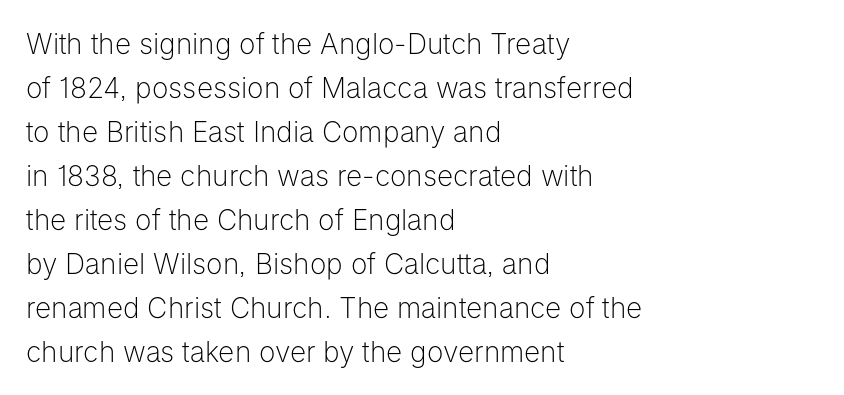
Q: Is the text bold? A: No.
Q: Is the text italic (slanted)? A: No, it is upright.
Q: Is the typeface a serif or a sans-serif typeface? A: Sans-serif.
Q: Is the text underlined? A: No.
Q: How is the paragraph aligned? A: Left-aligned.
Q: Is the spacing between letters normal or unusually wide? A: Normal.
Q: Is the spacing between lines tight, normal or loose? A: Normal.
Q: Width (condensed, normal, or wide)? A: Normal.
Q: Stroke contrast? A: Low.
Q: x-height? A: Medium.
Q: Monospaced? A: No.
